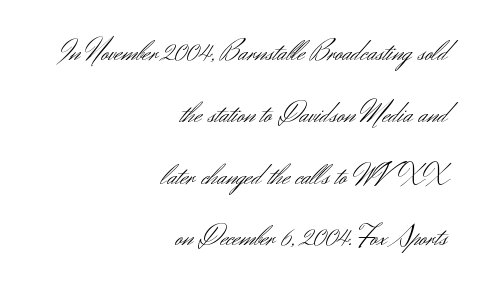
{"serif": "no", "bold": "no", "weight": "light", "width": "normal", "stroke_contrast": "medium", "x_height": "small", "monospaced": "no", "underline": "no", "align": "right", "line_spacing": "loose", "line_spacing_ratio": 2.06, "letter_spacing": "normal", "letter_spacing_em": 0.0, "glyph_px": 30}
